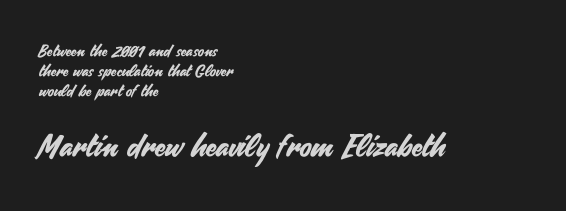
There is no visible air inserted between adjacent glyphs. Leading: standard. A typesetter would call this proportional, since set widths differ per character.
